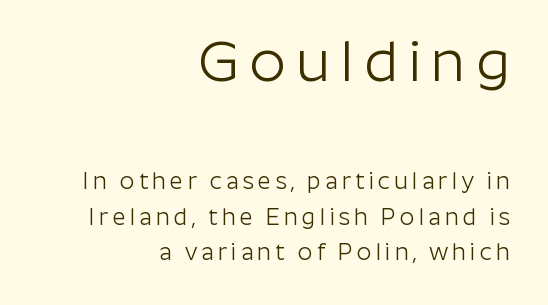
Q: Is the text bold? A: No.
Q: Is the text italic (slanted)? A: No, it is upright.
Q: Is the typeface a serif or a sans-serif typeface? A: Sans-serif.
Q: Is the text underlined? A: No.
Q: How is the paragraph aligned? A: Right-aligned.
Q: Is the spacing between lines tight, normal or loose? A: Normal.
Q: Which block of text is set in a larger size, the first (top) or the second (bottom)? A: The first (top) one.
Q: Width (condensed, normal, or wide)? A: Normal.
Q: Stroke contrast? A: Low.
Q: x-height? A: Medium.
Q: Monospaced? A: No.
